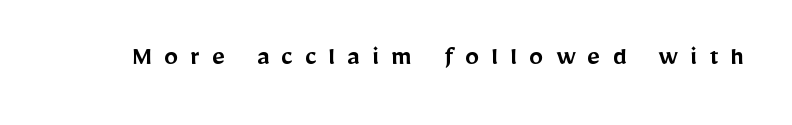
{"serif": "no", "italic": "no", "bold": "semi", "weight": "semibold", "width": "normal", "stroke_contrast": "low", "x_height": "medium", "monospaced": "no", "underline": "no", "letter_spacing": "wide", "letter_spacing_em": 0.44, "glyph_px": 28}
